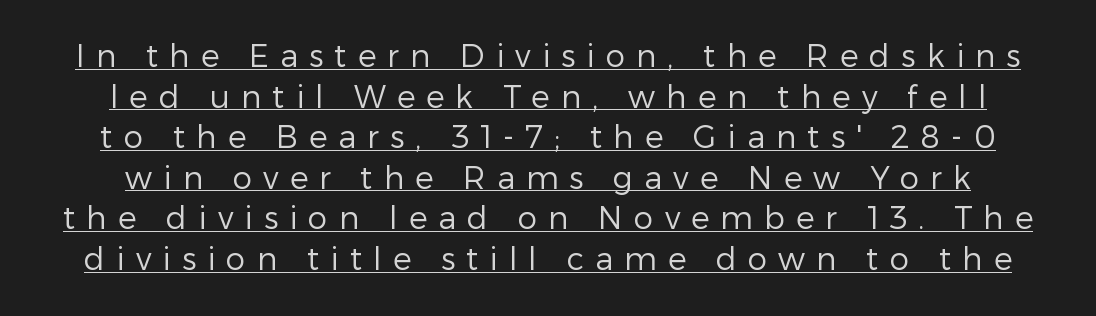
Q: Is the text bold? A: No.
Q: Is the text italic (slanted)? A: No, it is upright.
Q: Is the typeface a serif or a sans-serif typeface? A: Sans-serif.
Q: Is the text underlined? A: Yes.
Q: Is the spacing between letters normal or unusually wide? A: Unusually wide.
Q: Is the spacing between lines tight, normal or loose? A: Normal.
Q: Width (condensed, normal, or wide)? A: Normal.
Q: Stroke contrast? A: Low.
Q: x-height? A: Medium.
Q: Monospaced? A: No.
